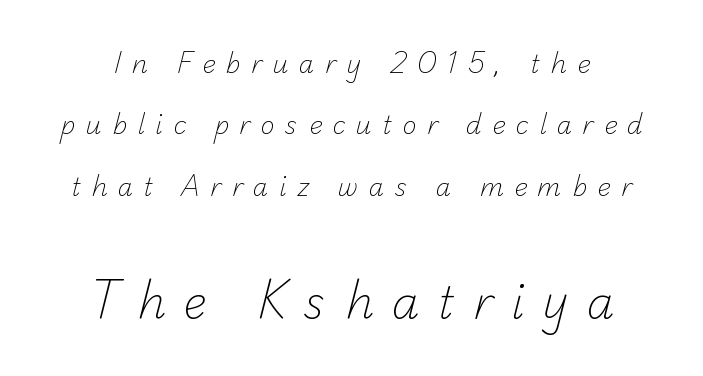
Think of a printed novel: that variable character pitch is what you see here. The typesetting does not lean heavy: it is not bold. Short note: letters widely spaced. Two sizes are in play, and the larger belongs to the second block.
